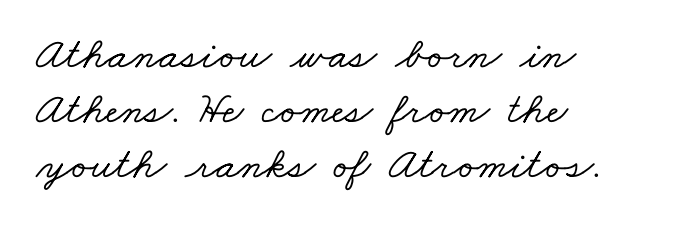
{"serif": "yes", "width": "wide", "stroke_contrast": "low", "x_height": "small", "monospaced": "no", "underline": "no", "align": "left", "line_spacing_ratio": 1.22, "letter_spacing": "normal", "letter_spacing_em": 0.0, "glyph_px": 45}
